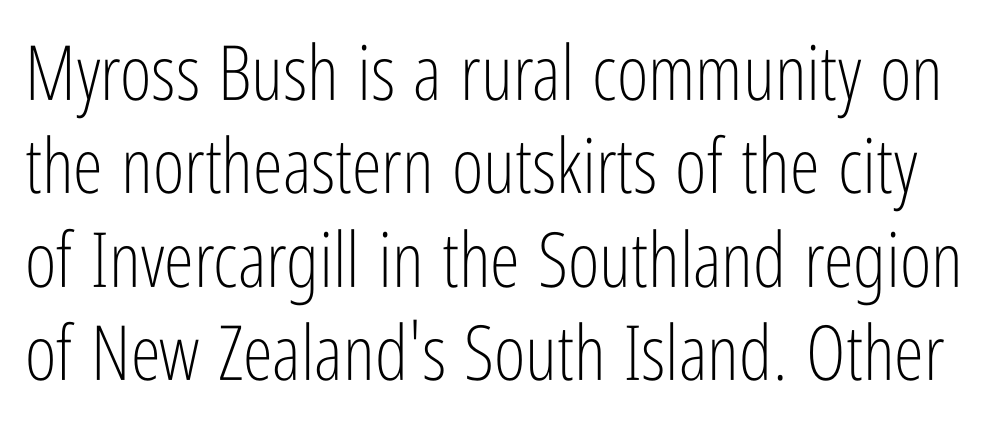
Default kerning and tracking; the words read as compact shapes. Descenders are the only things crossing below the line. Posture: upright roman. The letters advance in unequal steps, a hallmark of proportional type. A typesetter would label this face a sans. Weight: regular or lighter.
